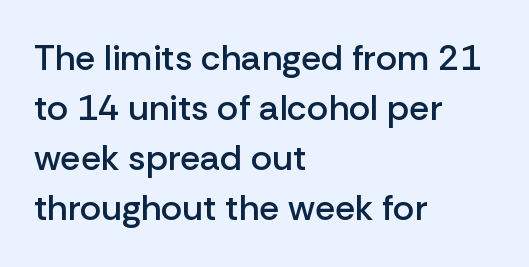
The image shows 36 px semibold sans-serif type, upright; set left-aligned, normal line spacing (1.39x), normal letter spacing, not underlined; low stroke contrast and a medium x-height.
